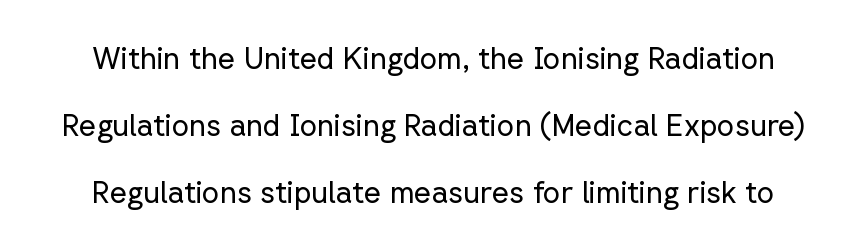
This is the regular roman posture of the typeface. Note the varied advance widths — an 'i' is clearly narrower than an 'm'. Airy leading. Type style note: lacks serifs. Weight: regular or lighter.
